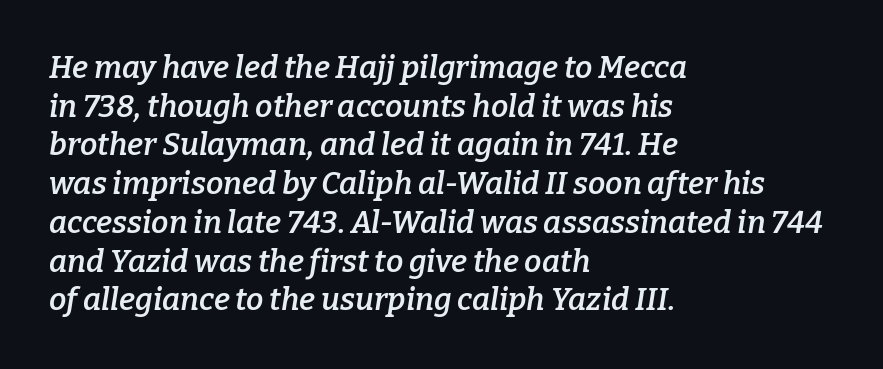
Letter spacing: default. Typesetter's note: demi weight, one step under bold. Only glyphs here, with clear space below each row. The typeface chosen for these lines features serifs. This sample has the flowing, uneven cadence of proportional lettering.
